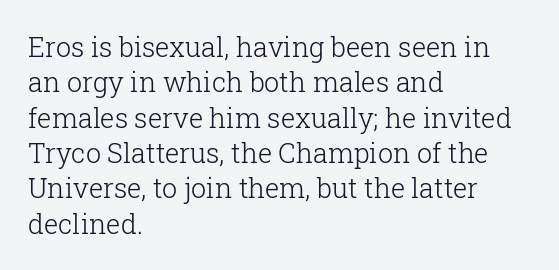
Q: Is the text bold? A: No.
Q: Is the text italic (slanted)? A: No, it is upright.
Q: Is the text underlined? A: No.
Q: How is the paragraph aligned? A: Left-aligned.
Q: Is the spacing between letters normal or unusually wide? A: Normal.
Q: Is the spacing between lines tight, normal or loose? A: Normal.
